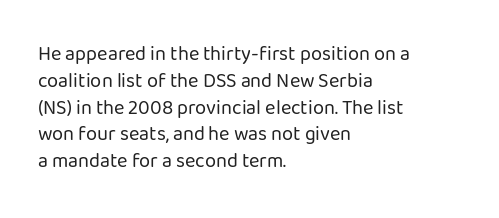
Unlike italic type, these characters show no tilt at all. Honestly, there is no underline to notice here at all. The ragged edge is on the right, which tells us the setting is flush left. Tracking here is standard; glyphs follow each other at the usual distance.
